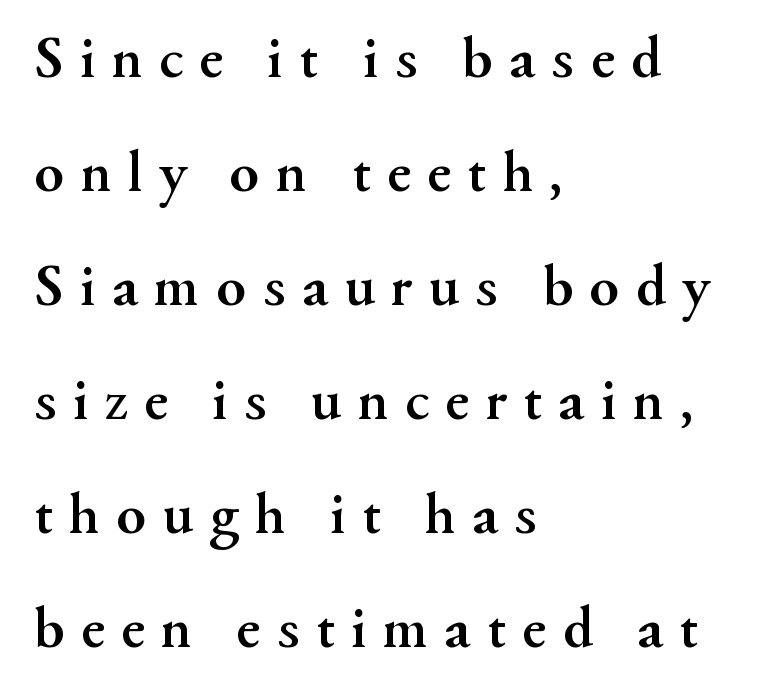
{"serif": "yes", "italic": "no", "bold": "yes", "weight": "semibold", "width": "normal", "stroke_contrast": "medium", "x_height": "small", "monospaced": "no", "underline": "no", "align": "left", "line_spacing": "loose", "line_spacing_ratio": 1.9, "letter_spacing": "wide", "letter_spacing_em": 0.27, "glyph_px": 60}
